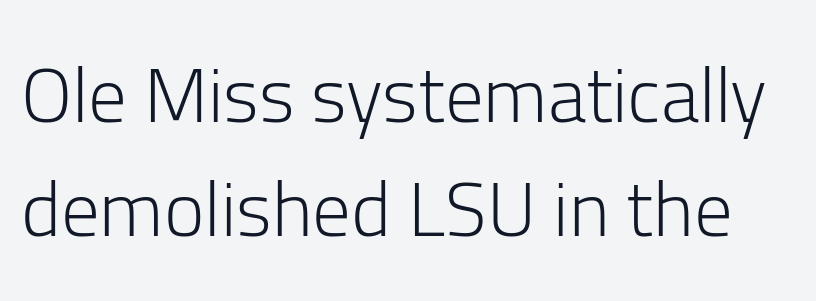
Q: Is the text bold? A: No.
Q: Is the text italic (slanted)? A: No, it is upright.
Q: Is the typeface a serif or a sans-serif typeface? A: Sans-serif.
Q: Is the text underlined? A: No.
Q: Is the spacing between letters normal or unusually wide? A: Normal.
Q: Is the spacing between lines tight, normal or loose? A: Normal.
Q: Width (condensed, normal, or wide)? A: Normal.
Q: Stroke contrast? A: Low.
Q: x-height? A: Medium.
Q: Monospaced? A: No.
